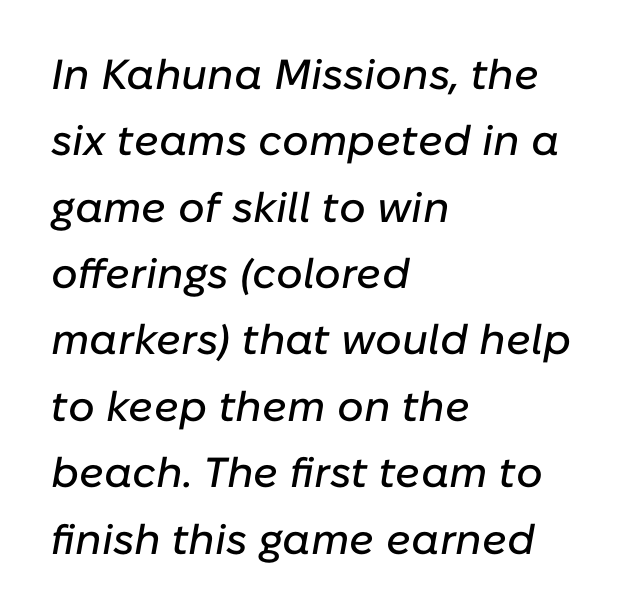
Q: Is the text italic (slanted)? A: Yes, it leans right by about 10 degrees.
Q: Is the text underlined? A: No.
Q: How is the paragraph aligned? A: Left-aligned.
Q: Is the spacing between letters normal or unusually wide? A: Normal.
Q: Is the spacing between lines tight, normal or loose? A: Normal.
Q: Width (condensed, normal, or wide)? A: Normal.
Q: Stroke contrast? A: Low.
Q: x-height? A: Medium.
Q: Monospaced? A: No.
